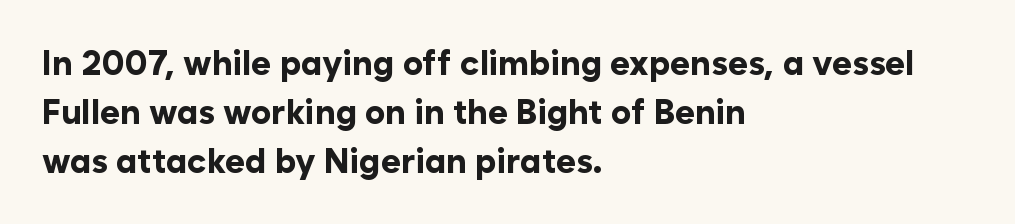
The image shows 34 px bold sans-serif type, upright; set left-aligned, normal line spacing (1.44x), normal letter spacing, not underlined; low stroke contrast and a medium x-height.
